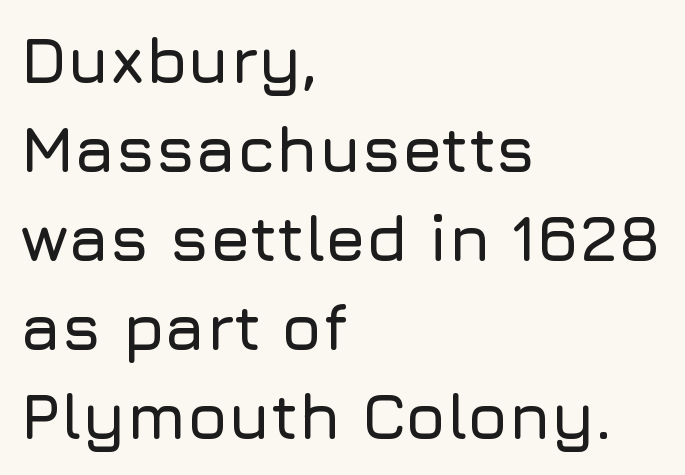
{"serif": "no", "italic": "no", "width": "normal", "stroke_contrast": "low", "x_height": "medium", "monospaced": "no", "underline": "no", "align": "left", "line_spacing": "normal", "line_spacing_ratio": 1.37, "letter_spacing": "normal", "letter_spacing_em": 0.0, "glyph_px": 65}
